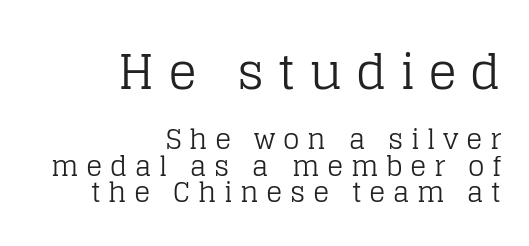
Is there much room between lines? No — they nearly touch. A quiet, ordinary-to-light weight characterises the typeface. The rendering uses natural spacing where letterforms have individual widths. Caption: multi-line text, flush right, ragged left. Rendered with straight, roman letterforms. The designer gave the opening block more size than the closing block.
